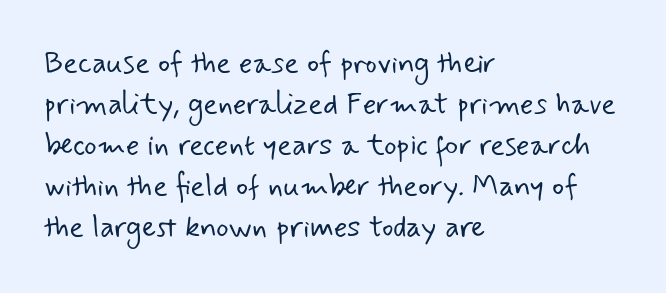
The image shows 30 px light sans-serif type; set left-aligned, normal line spacing (1.37x), normal letter spacing, not underlined; low stroke contrast and a small x-height.
